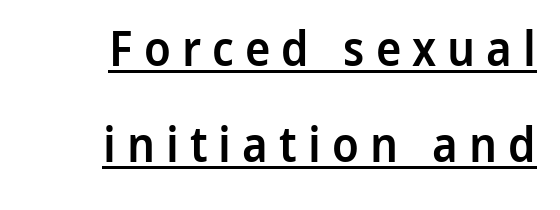
The image shows 48 px semibold sans-serif type, upright; set right-aligned, loose line spacing (2.0x), unusually wide letter spacing (+0.23 em), underlined; low stroke contrast and a medium x-height.
